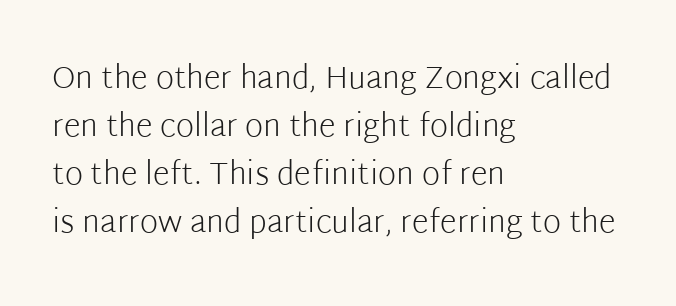
Posture: straight, roman, zero tilt. Is this a heavy cut? Hardly; it is regular or lighter. The passage shown is not underscored anywhere. The rows are spaced the way most documents space them. Spacing verdict: proportional, widths tailored to each character. How are the letters spaced? Ordinarily, with no added tracking.
